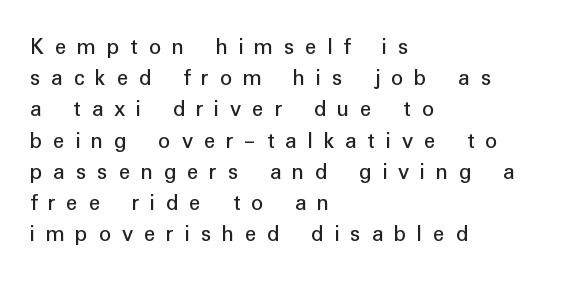
Q: Is the text bold? A: No.
Q: Is the text italic (slanted)? A: No, it is upright.
Q: Is the text underlined? A: No.
Q: How is the paragraph aligned? A: Left-aligned.
Q: Is the spacing between letters normal or unusually wide? A: Unusually wide.
Q: Is the spacing between lines tight, normal or loose? A: Normal.
